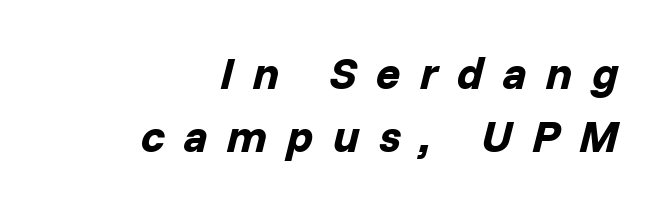
Spacing verdict: proportional, widths tailored to each character. Any mark beneath the type? The region is blank. Emphasis-style slanted type is in use. Short note: letters widely spaced. The rendering uses a bold face; every stroke is thick and dark. The paragraph has a hard right edge and a soft left edge.
